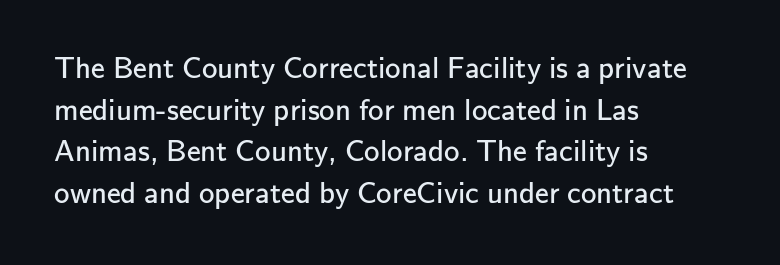
Vertical strokes here are truly vertical. Check where the strokes stop: nothing finishes them off — pure sans. Regarding leading, the lines here are spaced in the standard way. Nobody touched the tracking dial on this one. Has an underline been added? It has not. Here the designer chose a conventional face with non-uniform glyph widths.
